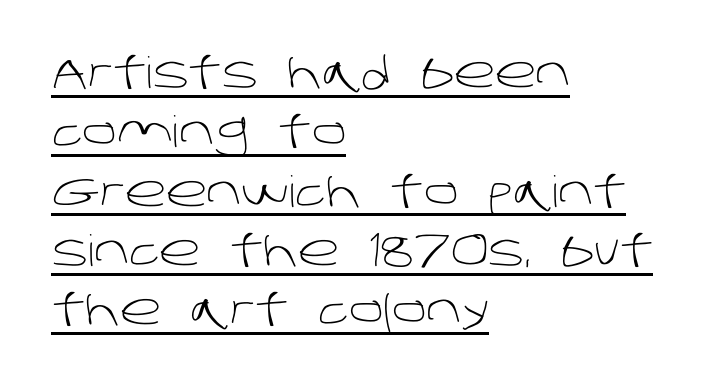
The image shows 43 px light sans-serif type; set left-aligned, normal line spacing (1.38x), normal letter spacing, underlined; low stroke contrast and a large x-height.
